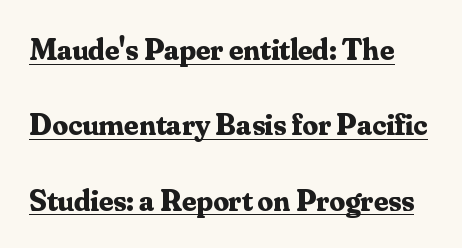
{"serif": "yes", "italic": "no", "bold": "yes", "weight": "bold", "width": "normal", "stroke_contrast": "medium", "x_height": "small", "monospaced": "no", "underline": "yes", "line_spacing": "loose", "line_spacing_ratio": 2.43, "letter_spacing": "normal", "letter_spacing_em": 0.0, "glyph_px": 31}
